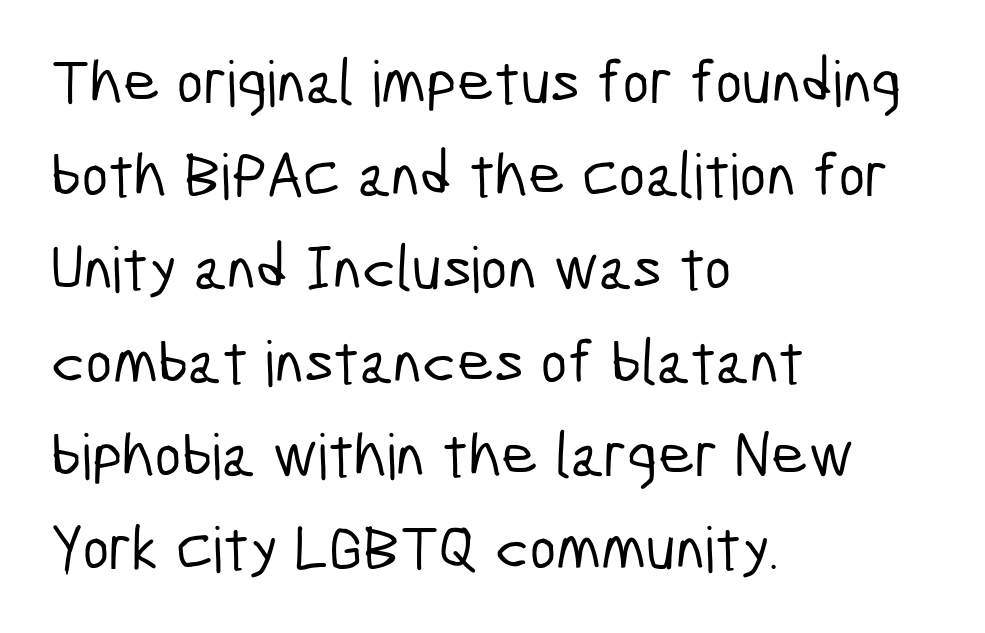
The strip under each line holds only bare page. Where is the straight margin? On the left. To sum up the face: it is a sans, with no serifs. The letters sit at their default tracking, neither squeezed nor spread.
